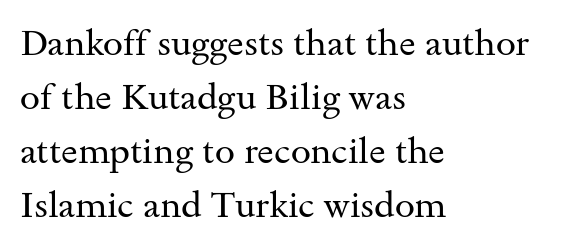
Q: Is the text bold? A: No.
Q: Is the text italic (slanted)? A: No, it is upright.
Q: Is the typeface a serif or a sans-serif typeface? A: Serif.
Q: Is the text underlined? A: No.
Q: How is the paragraph aligned? A: Left-aligned.
Q: Is the spacing between letters normal or unusually wide? A: Normal.
Q: Is the spacing between lines tight, normal or loose? A: Normal.
Q: Width (condensed, normal, or wide)? A: Wide.
Q: Stroke contrast? A: Medium.
Q: x-height? A: Small.
Q: Monospaced? A: No.
